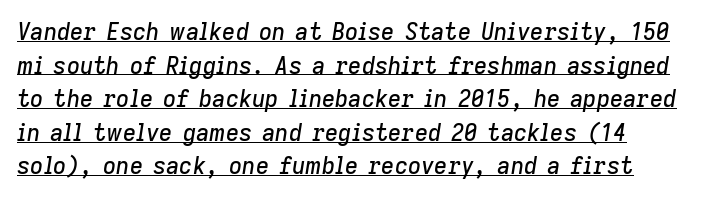
{"italic": "yes", "lean": "right", "slant_degrees": 9, "underline": "yes", "line_spacing": "normal", "line_spacing_ratio": 1.46, "letter_spacing": "normal", "letter_spacing_em": 0.0, "glyph_px": 23}
